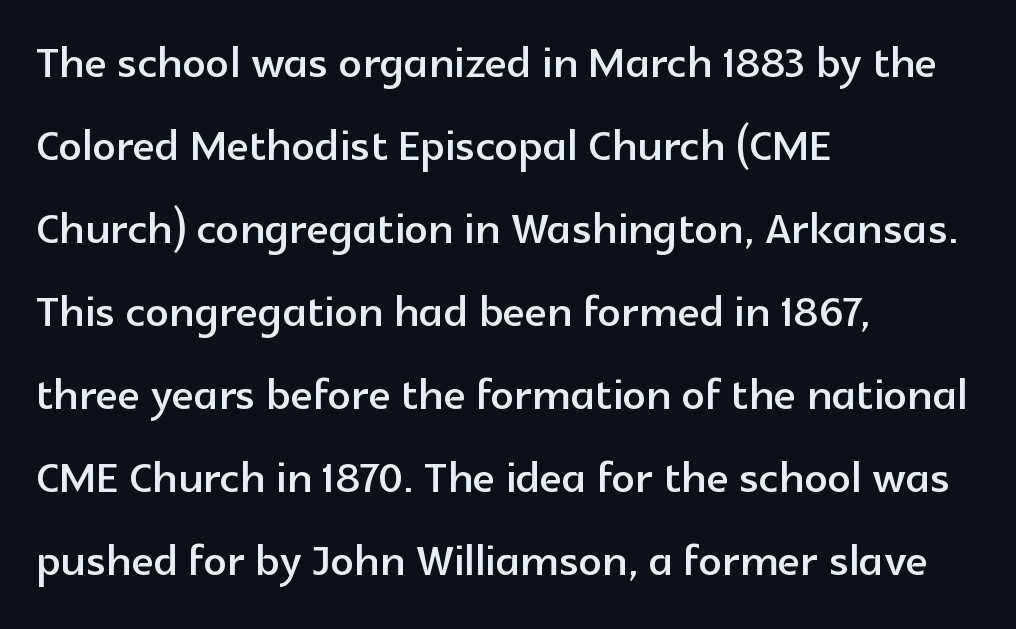
The passage is arranged the way most books set body copy — flush left. Each letter's strokes conclude bluntly, with no projecting serifs. Beneath every word, the page is bare. Italic? Not at all — the glyphs are vertical.
